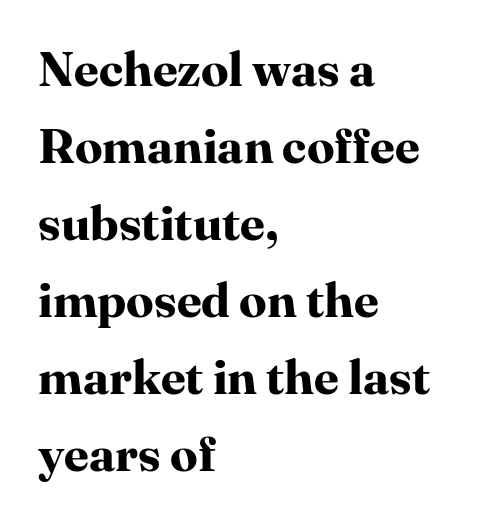
Glyph-to-glyph distance matches everyday printed text. The foot of each line stays bare and open. Layout note: lines flush left. Successive baselines arrive at the customary interval.
